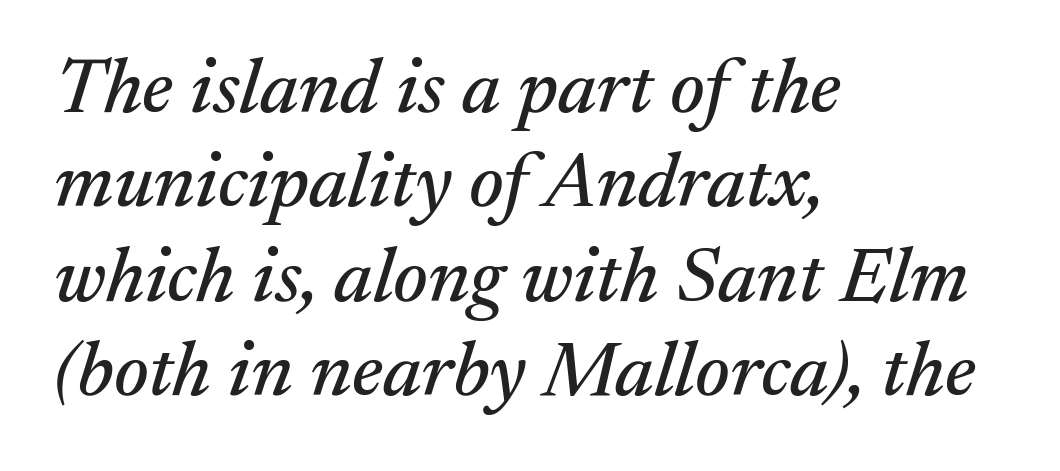
In terms of letterform style, serifs are clearly present. Compared with a centered layout, this one pins lines to the left instead. The font's italic variant was chosen for this text. Compared with typical body copy, the letter spacing here is the same. Here the designer chose a conventional face with non-uniform glyph widths.
